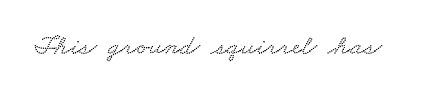
{"width": "wide", "stroke_contrast": "low", "x_height": "small", "monospaced": "no", "underline": "no", "letter_spacing": "normal", "letter_spacing_em": 0.0, "glyph_px": 28}
